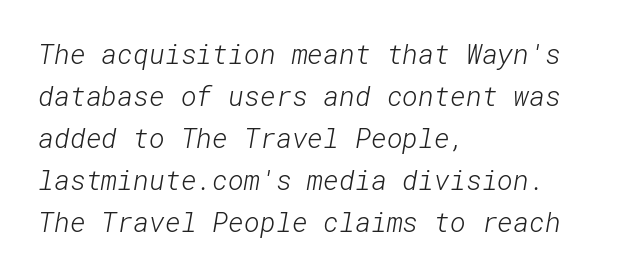
The image shows 27 px text type; set left-aligned, normal line spacing (1.56x), normal letter spacing, not underlined.
